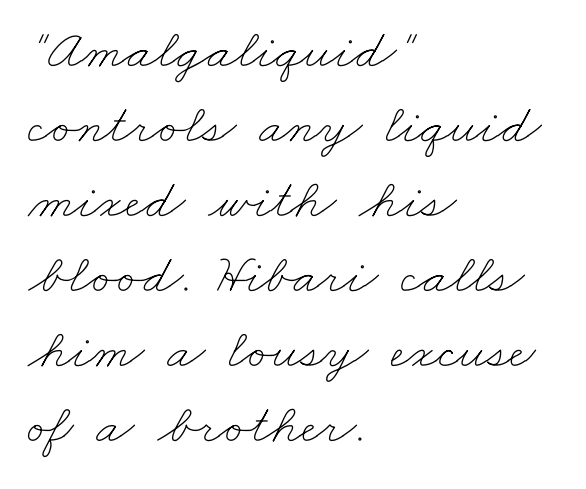
The image shows 56 px thin, wide type; set left-aligned, normal line spacing (1.34x), normal letter spacing, not underlined; low stroke contrast and a small x-height.
